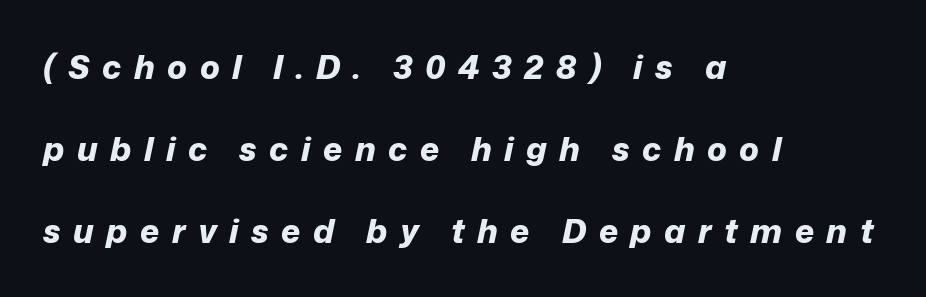
The image shows 33 px bold type, italic (leaning right); set left-aligned, loose line spacing (2.48x), unusually wide letter spacing (+0.38 em), not underlined; low stroke contrast and a medium x-height.
